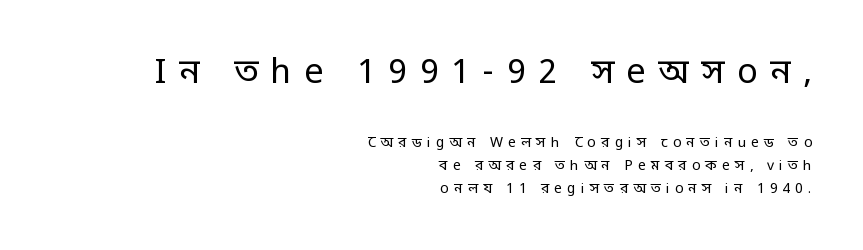
{"serif": "no", "italic": "no", "bold": "no", "weight": "regular", "width": "condensed", "stroke_contrast": "low", "monospaced": "no", "underline": "no", "align": "right", "line_spacing": "normal", "line_spacing_ratio": 1.64, "letter_spacing": "wide", "letter_spacing_em": 0.37, "larger_block": "first", "size_ratio": 2.43, "glyph_px": 34}
